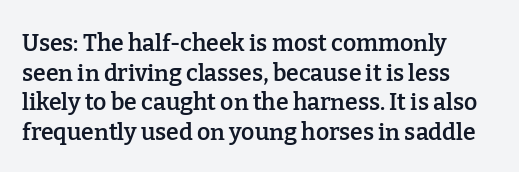
{"italic": "no", "bold": "semi", "underline": "no", "align": "left", "line_spacing": "normal", "line_spacing_ratio": 1.29, "letter_spacing": "normal", "letter_spacing_em": 0.0, "glyph_px": 23}
